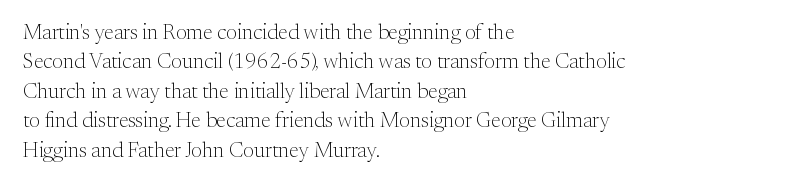
The image shows 21 px text type, upright; set left-aligned, normal line spacing (1.4x), normal letter spacing, not underlined.
